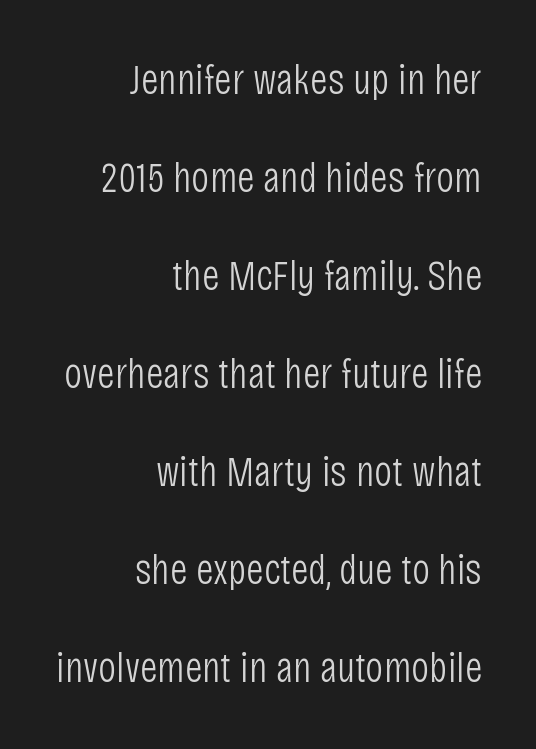
The image shows 43 px light, condensed sans-serif type, upright; set right-aligned, loose line spacing (2.28x), normal letter spacing, not underlined; low stroke contrast and a large x-height.
